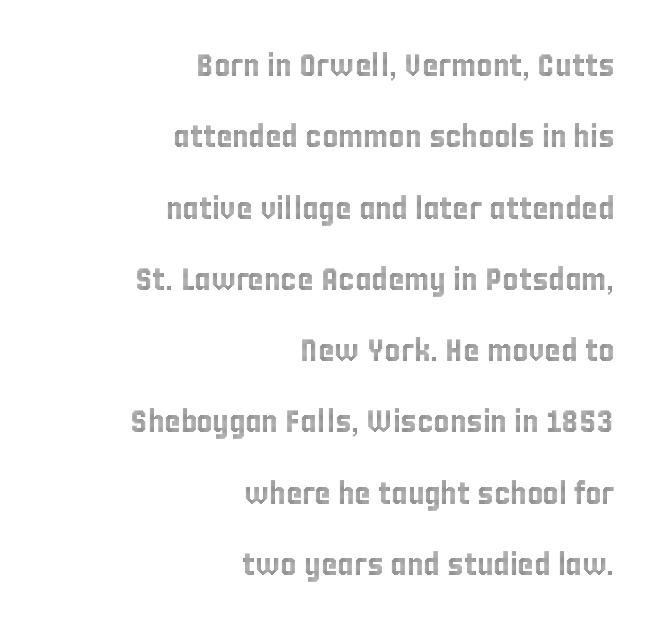
{"italic": "no", "width": "condensed", "x_height": "large", "monospaced": "no", "underline": "no", "align": "right", "line_spacing": "loose", "line_spacing_ratio": 2.3, "letter_spacing": "normal", "letter_spacing_em": 0.0, "glyph_px": 31}
